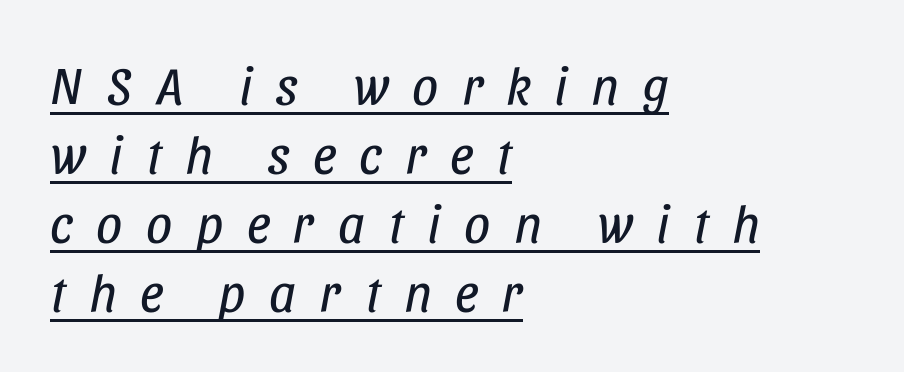
{"italic": "yes", "lean": "right", "slant_degrees": 11, "bold": "no", "weight": "regular", "width": "condensed", "stroke_contrast": "low", "x_height": "large", "monospaced": "no", "underline": "yes", "align": "left", "line_spacing": "normal", "line_spacing_ratio": 1.33, "letter_spacing": "wide", "letter_spacing_em": 0.45, "glyph_px": 52}
